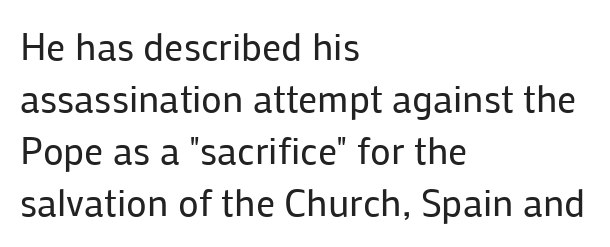
{"serif": "no", "italic": "no", "bold": "no", "weight": "regular", "width": "normal", "stroke_contrast": "low", "x_height": "medium", "monospaced": "no", "underline": "no", "align": "left", "line_spacing": "normal", "line_spacing_ratio": 1.37, "letter_spacing": "normal", "letter_spacing_em": 0.0, "glyph_px": 38}
